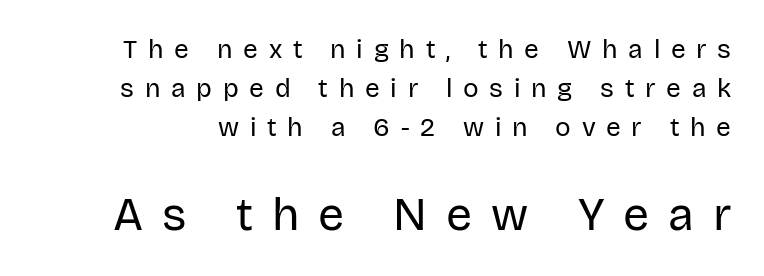
{"serif": "no", "italic": "no", "bold": "no", "weight": "regular", "width": "normal", "stroke_contrast": "low", "x_height": "large", "monospaced": "no", "underline": "no", "line_spacing": "normal", "line_spacing_ratio": 1.5, "letter_spacing": "wide", "letter_spacing_em": 0.41, "larger_block": "second", "size_ratio": 1.77, "glyph_px": 46}
